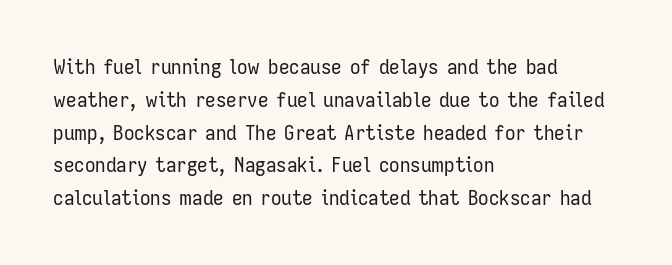
Upright lettering throughout. The rows are spaced the way most documents space them. These lines stack with their left ends in a neat column. The space beneath each line is pristine and unruled. This sample uses plain, unmodified letter spacing. Stem width sits at or under what a default text font uses.
